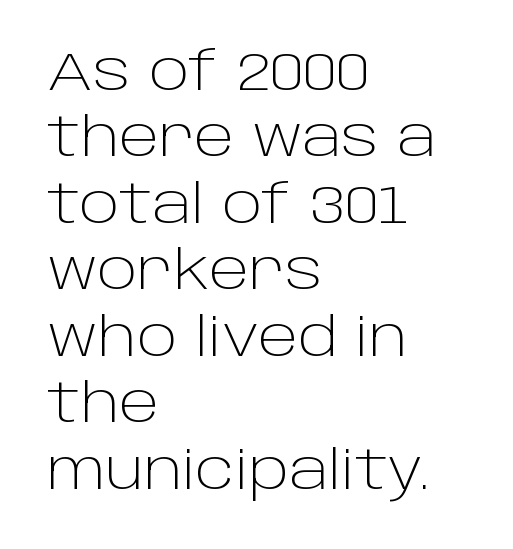
{"serif": "no", "italic": "no", "bold": "no", "weight": "light", "width": "normal", "stroke_contrast": "low", "x_height": "large", "monospaced": "no", "underline": "no", "align": "left", "line_spacing_ratio": 1.23, "letter_spacing": "normal", "letter_spacing_em": 0.0, "glyph_px": 54}
